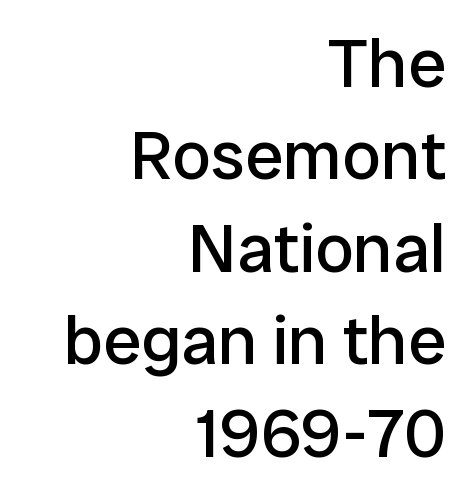
Q: Is the text bold? A: No.
Q: Is the text italic (slanted)? A: No, it is upright.
Q: Is the typeface a serif or a sans-serif typeface? A: Sans-serif.
Q: Is the text underlined? A: No.
Q: How is the paragraph aligned? A: Right-aligned.
Q: Is the spacing between letters normal or unusually wide? A: Normal.
Q: Is the spacing between lines tight, normal or loose? A: Normal.
Q: Width (condensed, normal, or wide)? A: Normal.
Q: Stroke contrast? A: Low.
Q: x-height? A: Medium.
Q: Monospaced? A: No.
